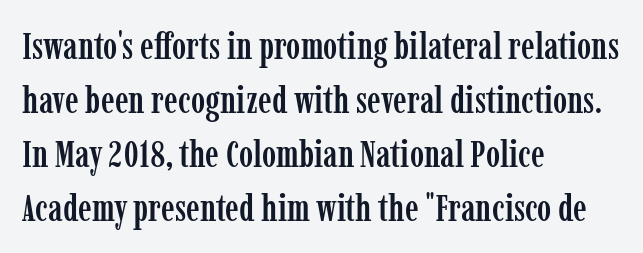
{"serif": "yes", "italic": "no", "width": "condensed", "stroke_contrast": "low", "x_height": "medium", "monospaced": "no", "underline": "no", "align": "left", "line_spacing": "normal", "line_spacing_ratio": 1.42, "letter_spacing": "normal", "letter_spacing_em": 0.0, "glyph_px": 38}
